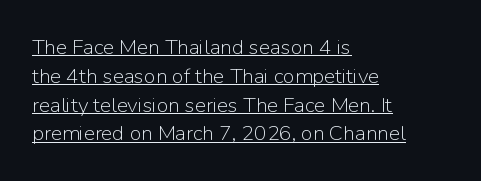
Q: Is the text bold? A: No.
Q: Is the text italic (slanted)? A: No, it is upright.
Q: Is the text underlined? A: Yes.
Q: How is the paragraph aligned? A: Left-aligned.
Q: Is the spacing between letters normal or unusually wide? A: Normal.
Q: Is the spacing between lines tight, normal or loose? A: Normal.
